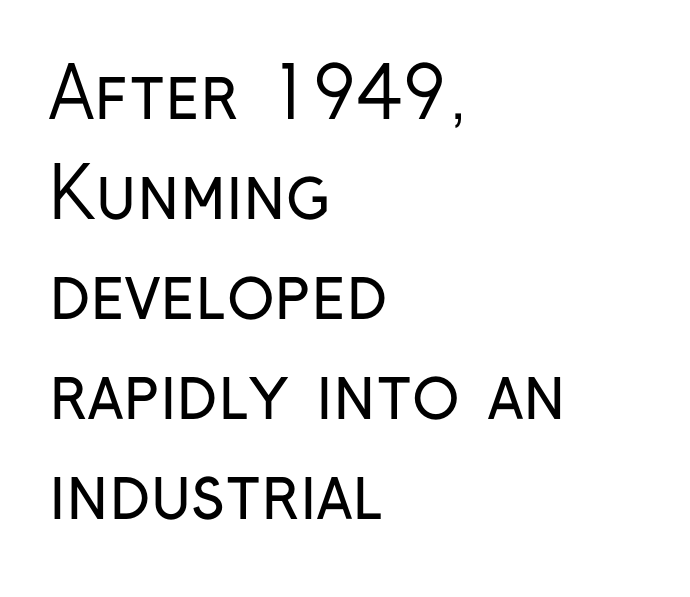
{"serif": "no", "italic": "no", "bold": "no", "weight": "regular", "width": "condensed", "stroke_contrast": "low", "x_height": "medium", "monospaced": "no", "underline": "no", "align": "left", "line_spacing": "normal", "line_spacing_ratio": 1.43, "letter_spacing": "normal", "letter_spacing_em": 0.0, "glyph_px": 70}
